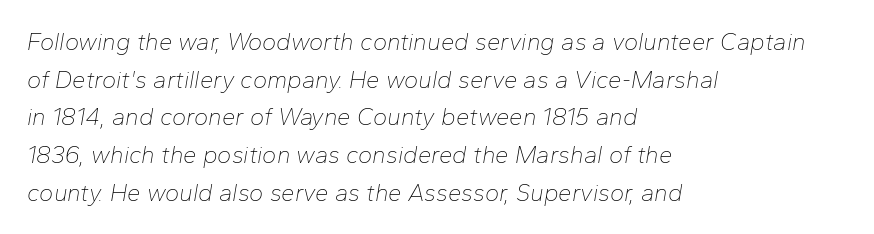
{"italic": "yes", "lean": "right", "slant_degrees": 10, "bold": "no", "underline": "no", "align": "left", "line_spacing": "normal", "line_spacing_ratio": 1.57, "letter_spacing": "normal", "letter_spacing_em": 0.0, "glyph_px": 24}
